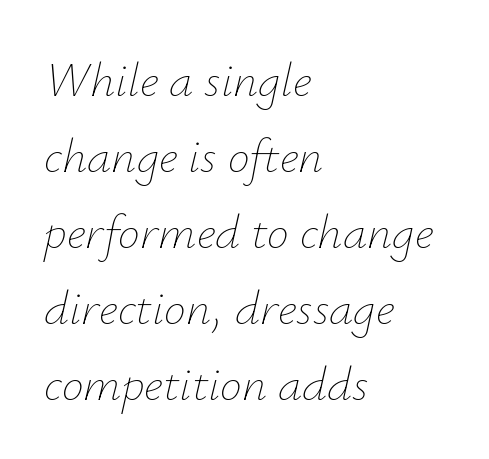
Q: Is the text bold? A: No.
Q: Is the text italic (slanted)? A: Yes, it leans right by about 12 degrees.
Q: Is the text underlined? A: No.
Q: How is the paragraph aligned? A: Left-aligned.
Q: Is the spacing between letters normal or unusually wide? A: Normal.
Q: Is the spacing between lines tight, normal or loose? A: Normal.
Q: Width (condensed, normal, or wide)? A: Normal.
Q: Stroke contrast? A: Low.
Q: x-height? A: Small.
Q: Monospaced? A: No.
